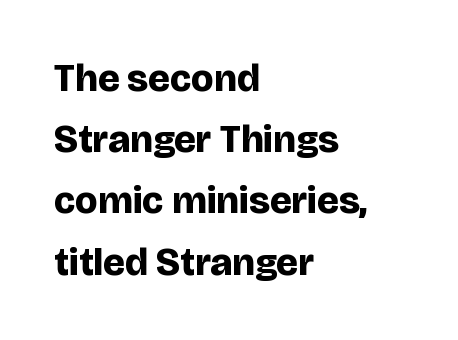
Q: Is the text bold? A: Yes.
Q: Is the text italic (slanted)? A: No, it is upright.
Q: Is the typeface a serif or a sans-serif typeface? A: Sans-serif.
Q: Is the text underlined? A: No.
Q: How is the paragraph aligned? A: Left-aligned.
Q: Is the spacing between letters normal or unusually wide? A: Normal.
Q: Is the spacing between lines tight, normal or loose? A: Normal.
Q: Width (condensed, normal, or wide)? A: Normal.
Q: Stroke contrast? A: Low.
Q: x-height? A: Large.
Q: Monospaced? A: No.
